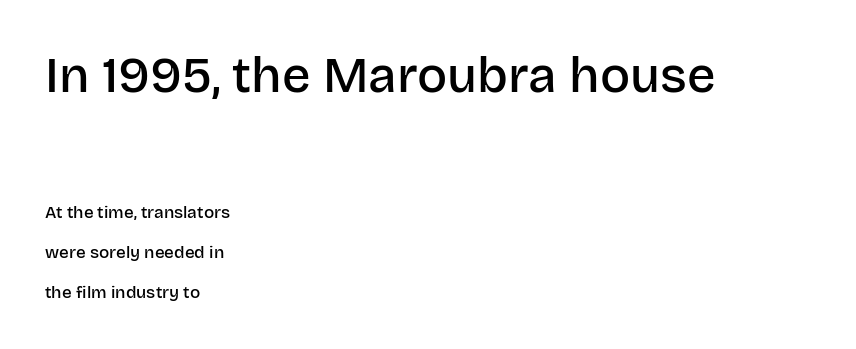
Q: Is the text bold? A: Semi-bold.
Q: Is the text italic (slanted)? A: No, it is upright.
Q: Is the typeface a serif or a sans-serif typeface? A: Sans-serif.
Q: Is the text underlined? A: No.
Q: How is the paragraph aligned? A: Left-aligned.
Q: Is the spacing between letters normal or unusually wide? A: Normal.
Q: Is the spacing between lines tight, normal or loose? A: Loose.
Q: Which block of text is set in a larger size, the first (top) or the second (bottom)? A: The first (top) one.
Q: Width (condensed, normal, or wide)? A: Normal.
Q: Stroke contrast? A: Low.
Q: x-height? A: Large.
Q: Monospaced? A: No.
